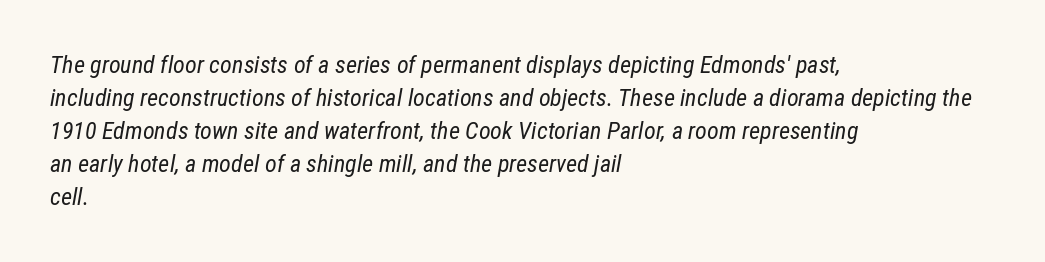
Q: Is the text bold? A: No.
Q: Is the text italic (slanted)? A: Yes, it leans right by about 12 degrees.
Q: Is the text underlined? A: No.
Q: How is the paragraph aligned? A: Left-aligned.
Q: Is the spacing between letters normal or unusually wide? A: Normal.
Q: Is the spacing between lines tight, normal or loose? A: Normal.
